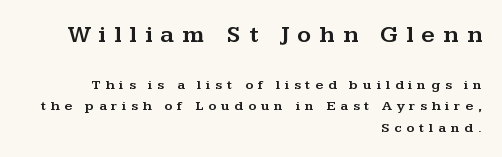
Q: Is the text italic (slanted)? A: No, it is upright.
Q: Is the text underlined? A: No.
Q: How is the paragraph aligned? A: Right-aligned.
Q: Is the spacing between letters normal or unusually wide? A: Unusually wide.
Q: Is the spacing between lines tight, normal or loose? A: Normal.
Q: Which block of text is set in a larger size, the first (top) or the second (bottom)? A: The first (top) one.
